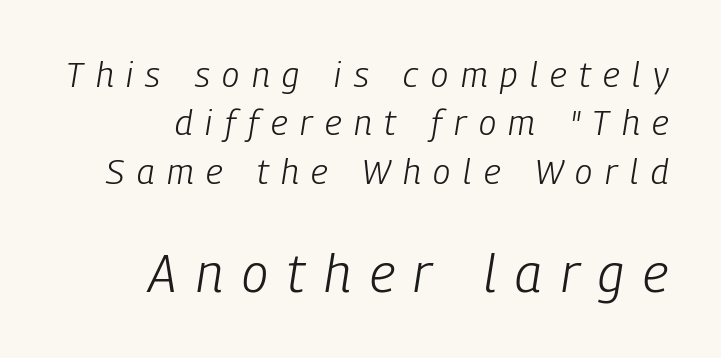
{"italic": "yes", "lean": "right", "slant_degrees": 9, "bold": "no", "weight": "light", "width": "condensed", "stroke_contrast": "low", "x_height": "medium", "monospaced": "no", "underline": "no", "align": "right", "line_spacing": "normal", "line_spacing_ratio": 1.38, "letter_spacing": "wide", "letter_spacing_em": 0.36, "larger_block": "second", "size_ratio": 1.51, "glyph_px": 53}
